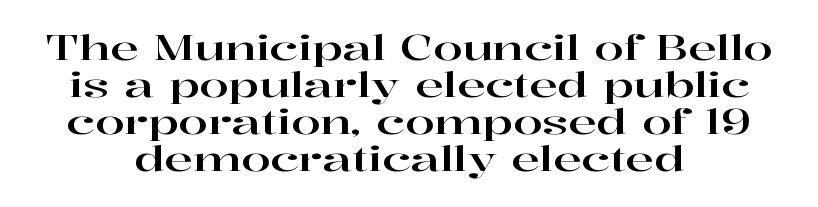
{"serif": "yes", "italic": "no", "width": "wide", "stroke_contrast": "high", "x_height": "medium", "monospaced": "no", "underline": "no", "align": "center", "line_spacing": "tight", "line_spacing_ratio": 1.09, "letter_spacing": "normal", "letter_spacing_em": 0.0, "glyph_px": 34}
